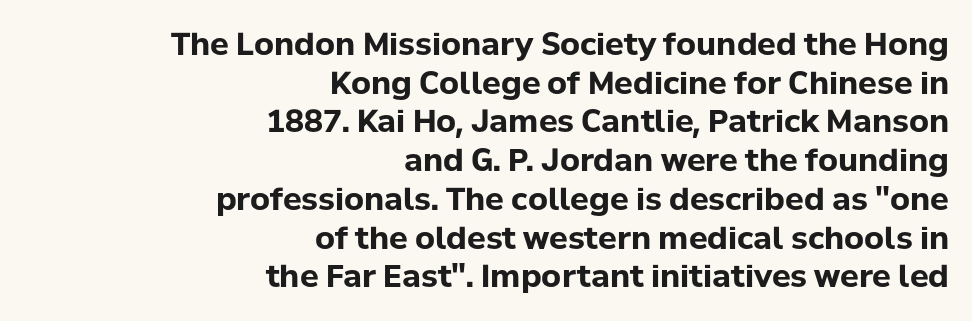
Nothing sits at the stroke ends, so this counts as sans-serif. A typesetter would call this proportional, since set widths differ per character. Underline: absent. These lines were composed using upright roman letters. Leading matches the norm, producing a regular column. Each word holds together tightly as a unit, with standard inter-letter gaps.
